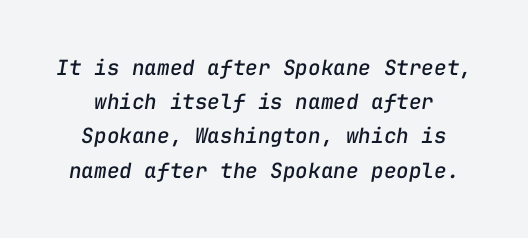
The image shows 21 px text type, italic (leaning right); set normal line spacing (1.63x), normal letter spacing, not underlined.
